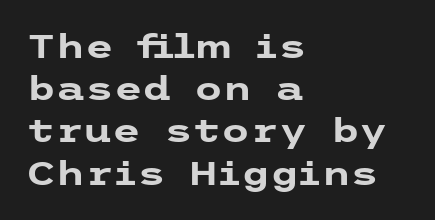
Q: Is the text bold? A: Yes.
Q: Is the text italic (slanted)? A: No, it is upright.
Q: Is the typeface a serif or a sans-serif typeface? A: Sans-serif.
Q: Is the text underlined? A: No.
Q: How is the paragraph aligned? A: Left-aligned.
Q: Is the spacing between letters normal or unusually wide? A: Normal.
Q: Is the spacing between lines tight, normal or loose? A: Normal.
Q: Width (condensed, normal, or wide)? A: Wide.
Q: Stroke contrast? A: Low.
Q: x-height? A: Medium.
